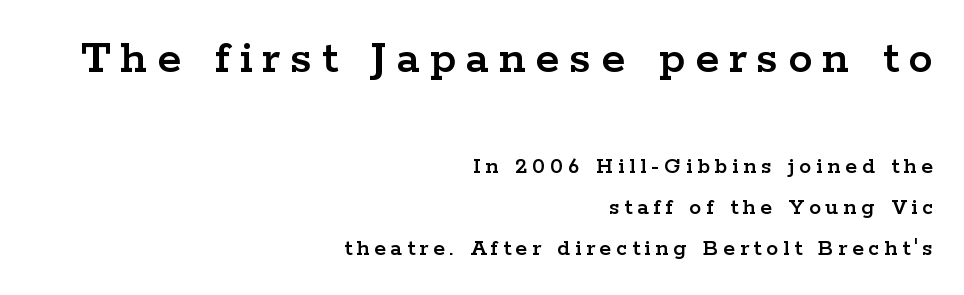
{"serif": "yes", "italic": "no", "width": "wide", "stroke_contrast": "low", "x_height": "medium", "monospaced": "no", "underline": "no", "align": "right", "line_spacing": "normal", "line_spacing_ratio": 1.7, "letter_spacing": "wide", "letter_spacing_em": 0.2, "larger_block": "first", "size_ratio": 2.04, "glyph_px": 49}
